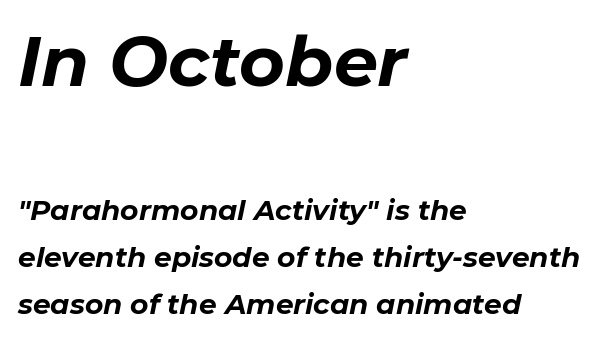
Q: Is the text bold? A: Yes.
Q: Is the text italic (slanted)? A: Yes, it leans right by about 11 degrees.
Q: Is the text underlined? A: No.
Q: How is the paragraph aligned? A: Left-aligned.
Q: Is the spacing between letters normal or unusually wide? A: Normal.
Q: Is the spacing between lines tight, normal or loose? A: Normal.
Q: Which block of text is set in a larger size, the first (top) or the second (bottom)? A: The first (top) one.
Q: Width (condensed, normal, or wide)? A: Normal.
Q: Stroke contrast? A: Low.
Q: x-height? A: Medium.
Q: Monospaced? A: No.
